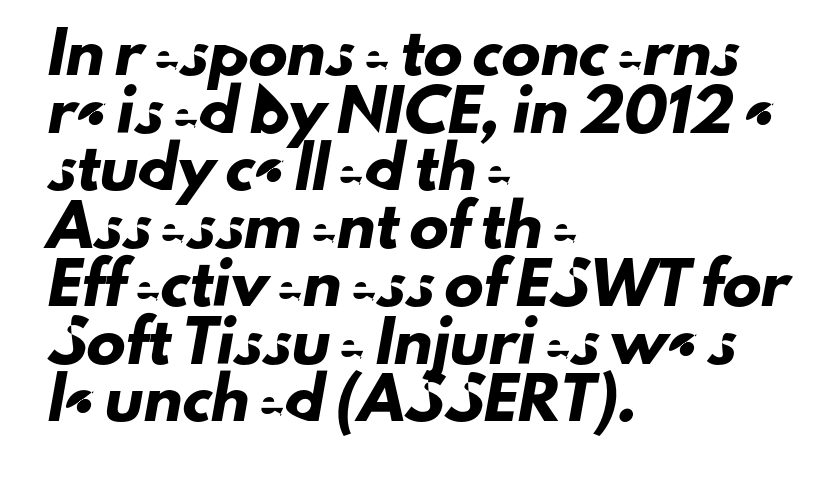
{"serif": "no", "width": "normal", "stroke_contrast": "low", "x_height": "small", "monospaced": "no", "underline": "no", "align": "left", "line_spacing": "normal", "line_spacing_ratio": 1.48, "letter_spacing": "normal", "letter_spacing_em": 0.0, "glyph_px": 39}
